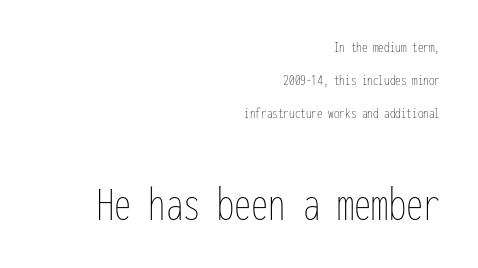
{"italic": "no", "bold": "no", "weight": "thin", "width": "condensed", "stroke_contrast": "low", "x_height": "medium", "monospaced": "yes", "underline": "no", "align": "right", "line_spacing": "loose", "line_spacing_ratio": 2.07, "letter_spacing": "normal", "letter_spacing_em": 0.0, "larger_block": "second", "size_ratio": 3.06, "glyph_px": 49}
